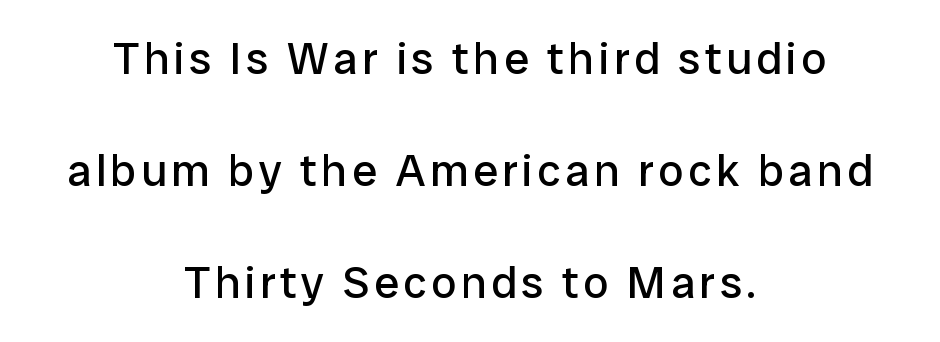
Q: Is the text bold? A: No.
Q: Is the text italic (slanted)? A: No, it is upright.
Q: Is the typeface a serif or a sans-serif typeface? A: Sans-serif.
Q: Is the text underlined? A: No.
Q: How is the paragraph aligned? A: Centered.
Q: Is the spacing between lines tight, normal or loose? A: Loose.
Q: Width (condensed, normal, or wide)? A: Normal.
Q: Stroke contrast? A: Low.
Q: x-height? A: Medium.
Q: Monospaced? A: No.
